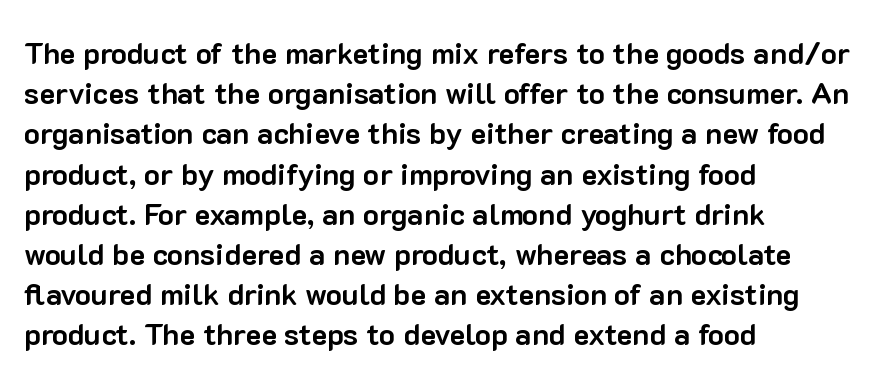
The typesetter chose a ragged-right arrangement here. You'd pick this weight for a headline — it's a proper bold. Decoration check: the copy has no underline. In terms of leading, this rendering sits right in the middle. The letters sit at their default tracking, neither squeezed nor spread. Proportional: the letters do not fall into vertical columns.
